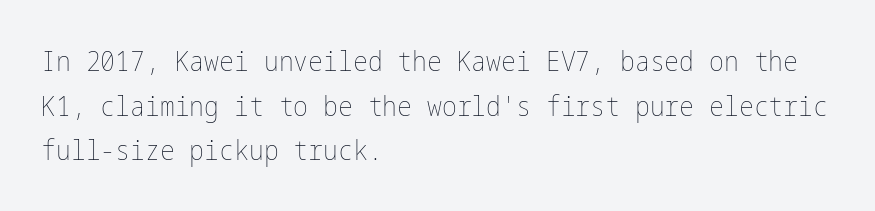
The image shows 28 px thin, condensed type, upright; set left-aligned, normal line spacing (1.59x), normal letter spacing, not underlined; low stroke contrast and a medium x-height.
